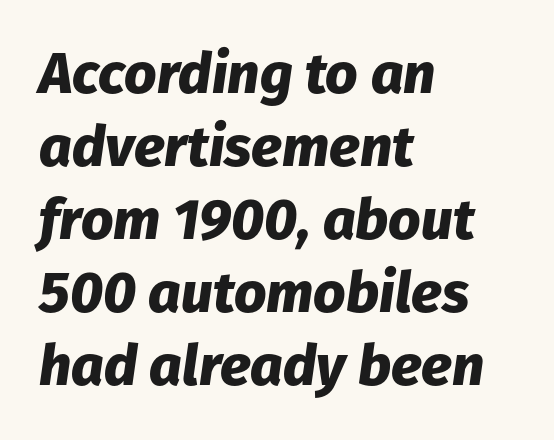
Q: Is the text bold? A: Yes.
Q: Is the text italic (slanted)? A: Yes, it leans right by about 8 degrees.
Q: Is the text underlined? A: No.
Q: How is the paragraph aligned? A: Left-aligned.
Q: Is the spacing between letters normal or unusually wide? A: Normal.
Q: Is the spacing between lines tight, normal or loose? A: Normal.
Q: Width (condensed, normal, or wide)? A: Normal.
Q: Stroke contrast? A: Low.
Q: x-height? A: Medium.
Q: Monospaced? A: No.
